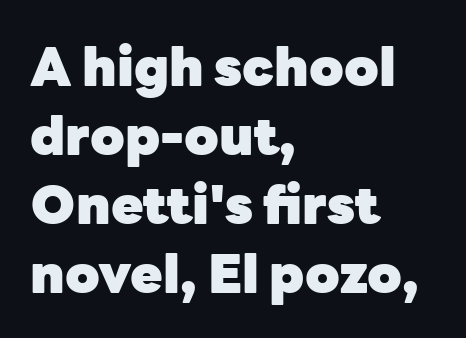
The image shows 53 px heavy sans-serif type, upright; set left-aligned, normal line spacing (1.3x), normal letter spacing, not underlined; low stroke contrast and a medium x-height.
